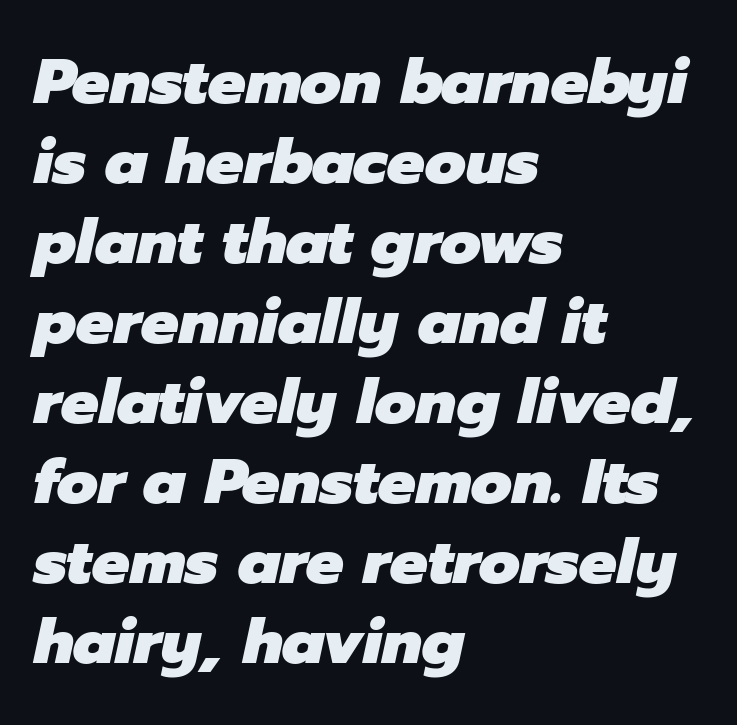
Q: Is the text bold? A: Yes.
Q: Is the text italic (slanted)? A: Yes, it leans right by about 12 degrees.
Q: Is the text underlined? A: No.
Q: How is the paragraph aligned? A: Left-aligned.
Q: Is the spacing between letters normal or unusually wide? A: Normal.
Q: Is the spacing between lines tight, normal or loose? A: Normal.
Q: Width (condensed, normal, or wide)? A: Normal.
Q: Stroke contrast? A: Low.
Q: x-height? A: Medium.
Q: Monospaced? A: No.
